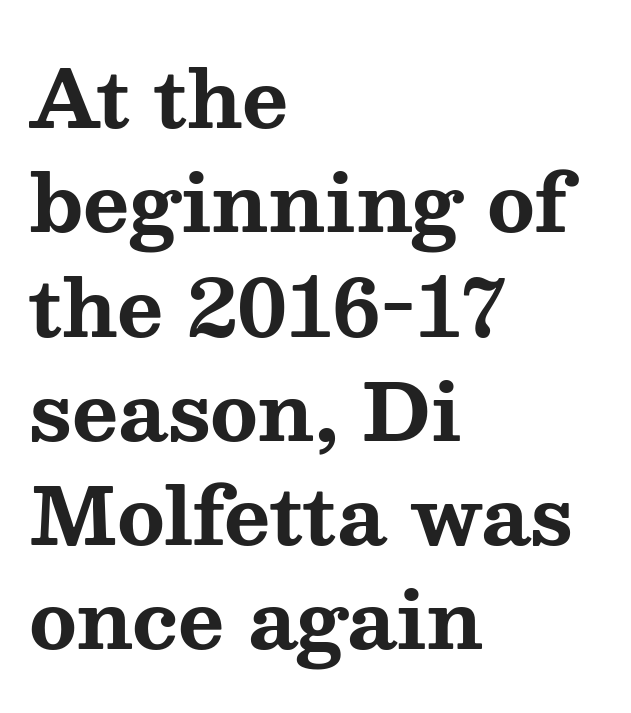
The image shows 79 px bold, wide serif type, upright; set left-aligned, normal line spacing (1.32x), normal letter spacing, not underlined; medium stroke contrast and a medium x-height.
